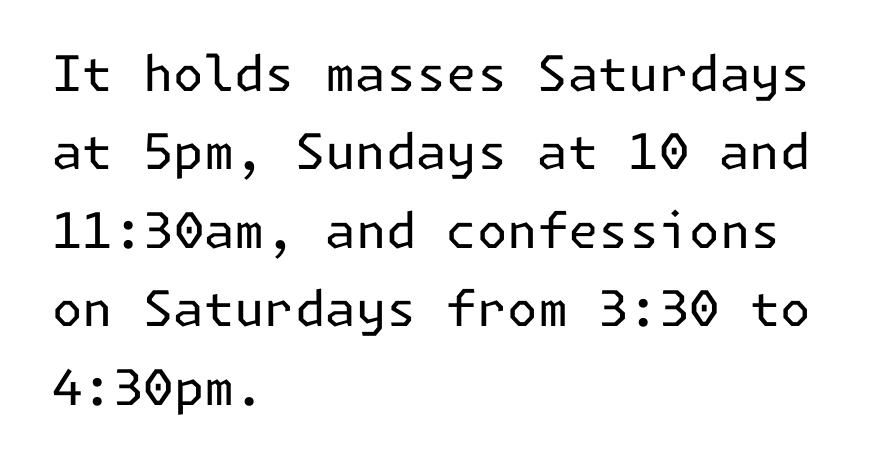
{"serif": "no", "italic": "no", "bold": "no", "weight": "regular", "width": "normal", "stroke_contrast": "low", "x_height": "medium", "underline": "no", "align": "left", "line_spacing": "normal", "line_spacing_ratio": 1.6, "letter_spacing": "normal", "letter_spacing_em": 0.0, "glyph_px": 49}
